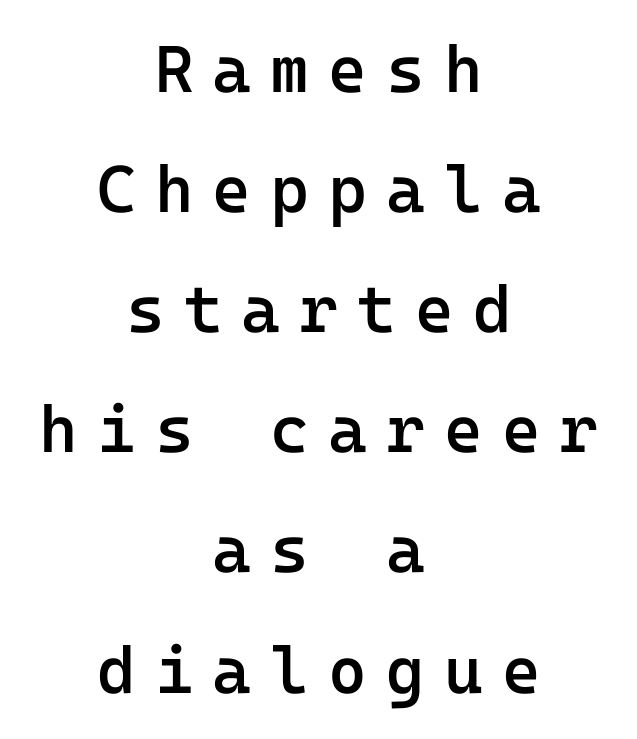
The zone under the glyphs is completely vacant. These words are printed semibold, heavier than regular yet not bold. Is this a fixed-width face? Yes — each glyph sits in an identical cell. This is the regular roman posture of the typeface. The rendering shows plain stroke endings on the letterforms — a sans-serif design.
